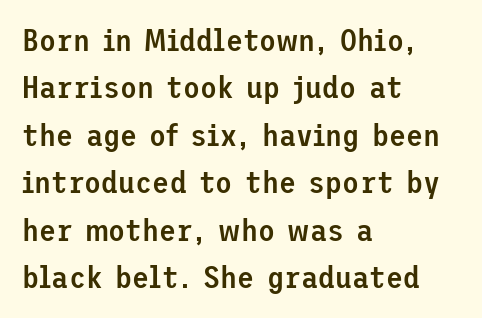
{"serif": "no", "italic": "no", "bold": "semi", "weight": "semibold", "width": "normal", "stroke_contrast": "low", "x_height": "medium", "underline": "no", "align": "left", "line_spacing": "normal", "line_spacing_ratio": 1.53, "letter_spacing": "normal", "letter_spacing_em": 0.0, "glyph_px": 31}
